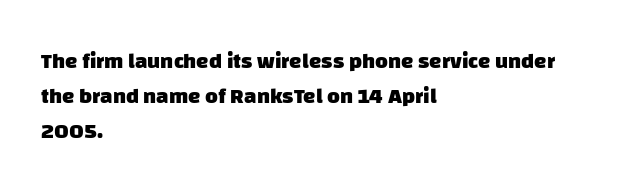
Q: Is the text bold? A: Yes.
Q: Is the text underlined? A: No.
Q: How is the paragraph aligned? A: Left-aligned.
Q: Is the spacing between letters normal or unusually wide? A: Normal.
Q: Is the spacing between lines tight, normal or loose? A: Normal.
